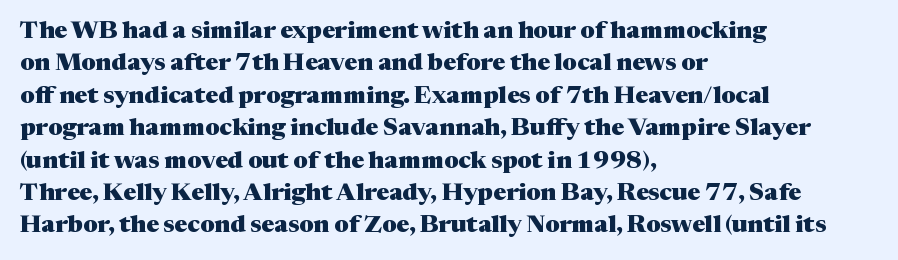
Whoever set this chose a conventional vertical rhythm. Emphasis by weight is at full strength: bold. The setting favours the left margin, as ordinary paragraphs usually do. Glance below the letters and you will spot only blank space. Rendered with straight, roman letterforms.
